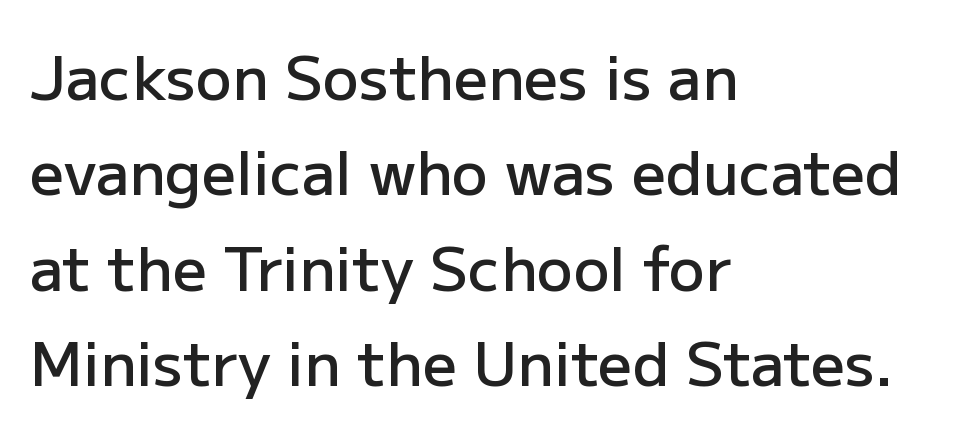
Descenders hang freely into open space. The sample has been set in demibold, a notch under bold. No feet cap the strokes, marking this as sans-serif type. Each letter keeps its own natural width here, so spacing adapts to shape. The letters stand upright; this is a roman face. The passage shown has conventional tracking throughout.
